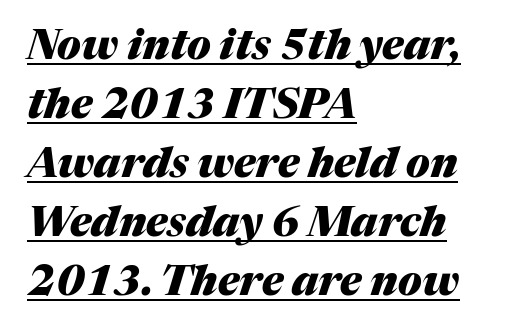
These lines are rendered in a variable-pitch font. A continuous stroke trails under the words, as in a hyperlink. Line spacing here is normal. The rendering keeps characters at their native spacing.
